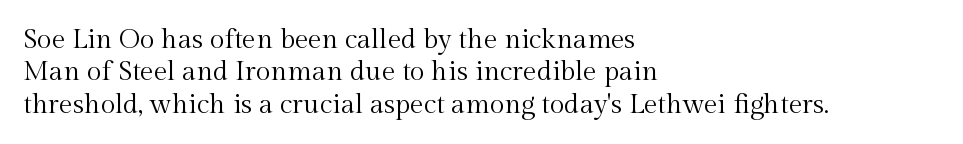
Q: Is the text bold? A: No.
Q: Is the text italic (slanted)? A: No, it is upright.
Q: Is the text underlined? A: No.
Q: How is the paragraph aligned? A: Left-aligned.
Q: Is the spacing between letters normal or unusually wide? A: Normal.
